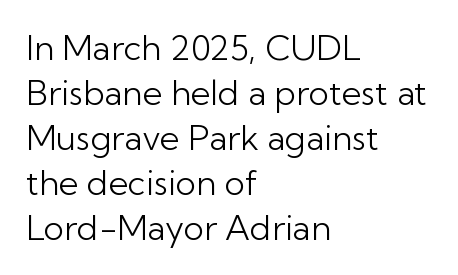
Q: Is the text bold? A: No.
Q: Is the text italic (slanted)? A: No, it is upright.
Q: Is the typeface a serif or a sans-serif typeface? A: Sans-serif.
Q: Is the text underlined? A: No.
Q: How is the paragraph aligned? A: Left-aligned.
Q: Is the spacing between letters normal or unusually wide? A: Normal.
Q: Is the spacing between lines tight, normal or loose? A: Normal.
Q: Width (condensed, normal, or wide)? A: Normal.
Q: Stroke contrast? A: Low.
Q: x-height? A: Medium.
Q: Monospaced? A: No.
